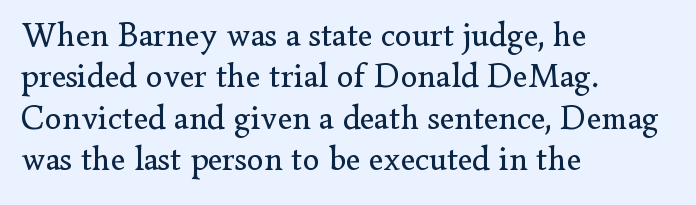
The image shows 34 px regular-weight serif type, upright; set left-aligned, line spacing 1.22x, normal letter spacing, not underlined; low stroke contrast and a small x-height.
